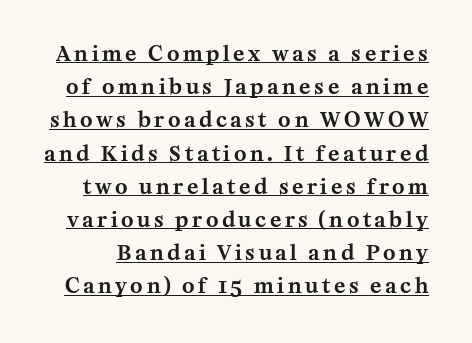
{"italic": "no", "underline": "yes", "line_spacing": "normal", "line_spacing_ratio": 1.58, "glyph_px": 21}
